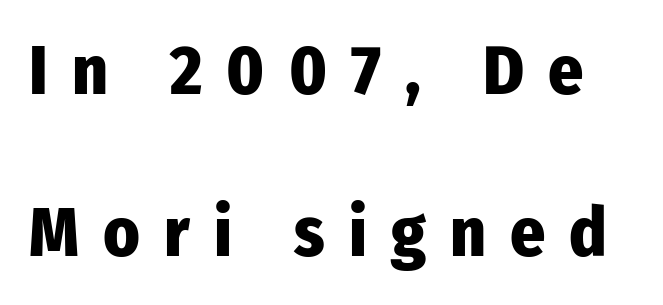
{"serif": "no", "italic": "no", "bold": "yes", "weight": "heavy", "width": "condensed", "stroke_contrast": "low", "x_height": "medium", "monospaced": "no", "underline": "no", "line_spacing": "loose", "line_spacing_ratio": 2.35, "letter_spacing": "wide", "letter_spacing_em": 0.35, "glyph_px": 69}
